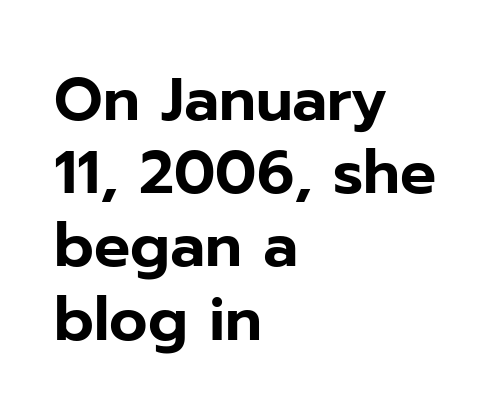
Q: Is the text italic (slanted)? A: No, it is upright.
Q: Is the typeface a serif or a sans-serif typeface? A: Sans-serif.
Q: Is the text underlined? A: No.
Q: How is the paragraph aligned? A: Left-aligned.
Q: Is the spacing between letters normal or unusually wide? A: Normal.
Q: Width (condensed, normal, or wide)? A: Normal.
Q: Stroke contrast? A: Low.
Q: x-height? A: Medium.
Q: Monospaced? A: No.
